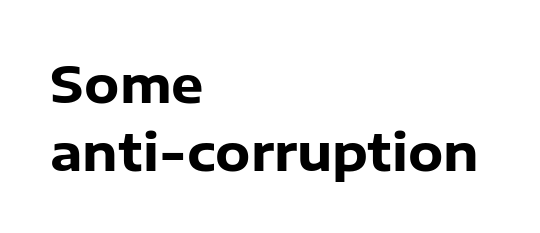
The image shows 51 px heavy sans-serif type, upright; set left-aligned, normal line spacing (1.33x), normal letter spacing, not underlined; low stroke contrast and a medium x-height.
